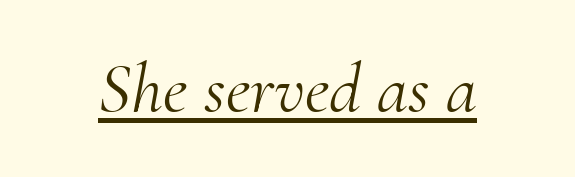
{"serif": "yes", "italic": "yes", "lean": "right", "slant_degrees": 10, "bold": "no", "weight": "light", "width": "normal", "stroke_contrast": "medium", "x_height": "small", "monospaced": "no", "underline": "yes", "letter_spacing": "normal", "letter_spacing_em": 0.0, "glyph_px": 71}
